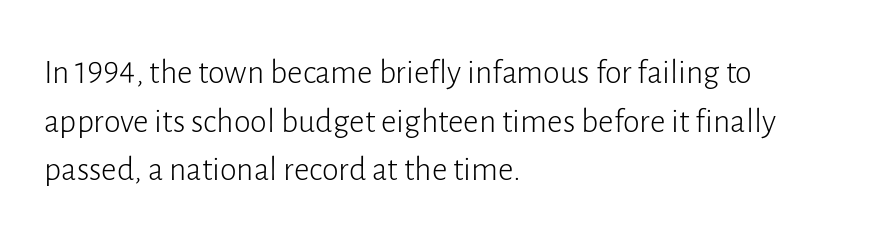
In CSS terms this would be text-align: left. Typographically, this falls in the sans-serif category. Characters remain perfectly vertical along every line. The face used here is proportionally spaced, like ordinary book or web type. What's the leading like? Ordinary, nothing unusual. Each stroke keeps to a modest, everyday thickness or less.
